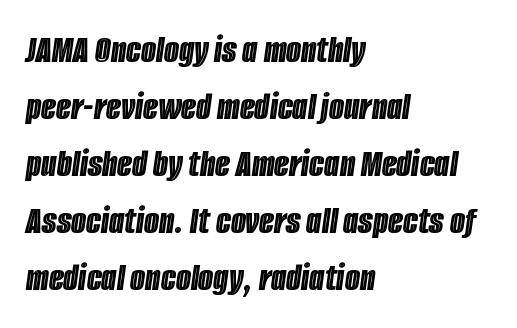
Left-aligned paragraph, ragged on the right. The font's italic variant was chosen for this text. These lines sit exactly where default settings would place them. The zone under the glyphs is completely vacant. Between one letter and the next there's only the usual sliver of space. Each letter keeps its own natural width here, so spacing adapts to shape.
